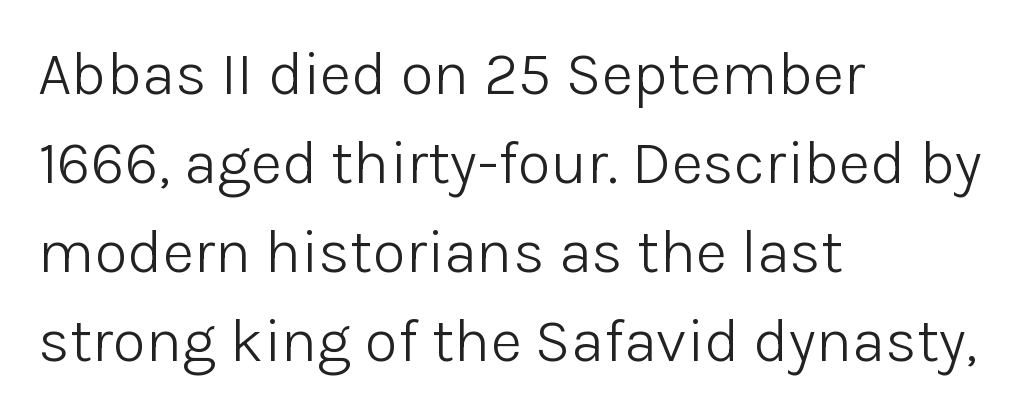
Compared with typical body copy, the letter spacing here is the same. The rendering uses natural spacing where letterforms have individual widths. Notice how the passage keeps a crisp vertical edge on the left only. Quick note: interline space is typical. This is the regular roman posture of the typeface.
